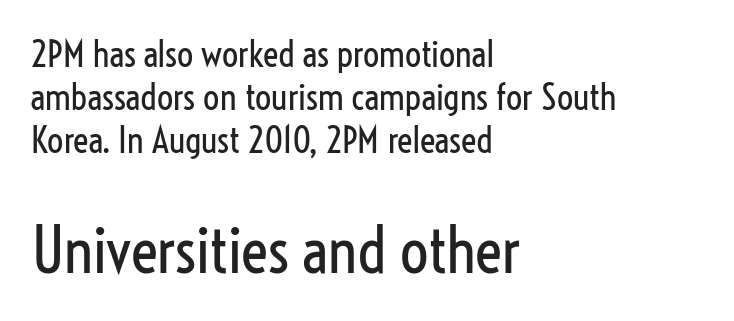
Horizontally, the lines are justified to the leading edge only. Is this a fixed-width face? No — the glyphs have proportional, varying widths. Does the type have serifs? No, each stem ends abruptly. Descenders are the only things crossing below the line. Upright lettering throughout. Size hierarchy here favors the trailing block over the leading one.
